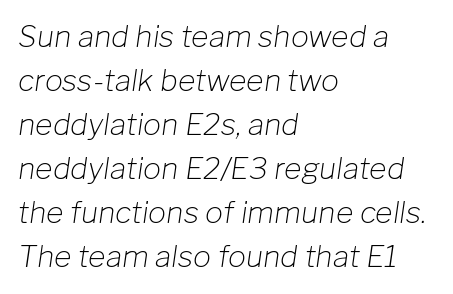
Q: Is the text bold? A: No.
Q: Is the text italic (slanted)? A: Yes, it leans right by about 8 degrees.
Q: Is the text underlined? A: No.
Q: How is the paragraph aligned? A: Left-aligned.
Q: Is the spacing between letters normal or unusually wide? A: Normal.
Q: Is the spacing between lines tight, normal or loose? A: Normal.
Q: Width (condensed, normal, or wide)? A: Normal.
Q: Stroke contrast? A: Low.
Q: x-height? A: Medium.
Q: Monospaced? A: No.
